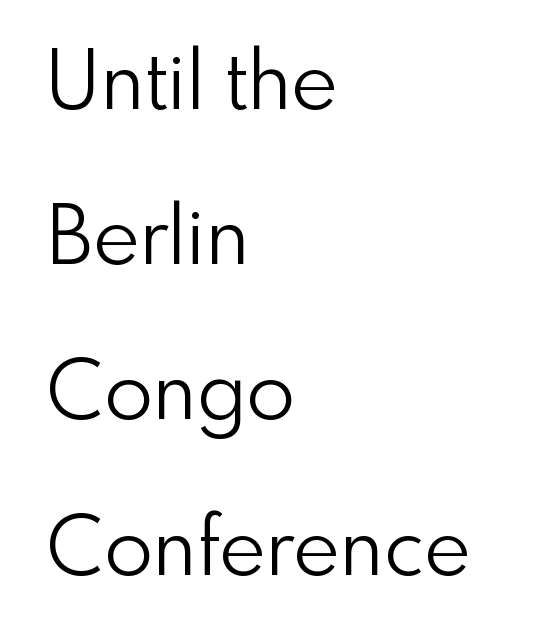
Q: Is the text bold? A: No.
Q: Is the text italic (slanted)? A: No, it is upright.
Q: Is the typeface a serif or a sans-serif typeface? A: Sans-serif.
Q: Is the text underlined? A: No.
Q: How is the paragraph aligned? A: Left-aligned.
Q: Is the spacing between letters normal or unusually wide? A: Normal.
Q: Is the spacing between lines tight, normal or loose? A: Loose.
Q: Width (condensed, normal, or wide)? A: Normal.
Q: x-height? A: Small.
Q: Monospaced? A: No.
